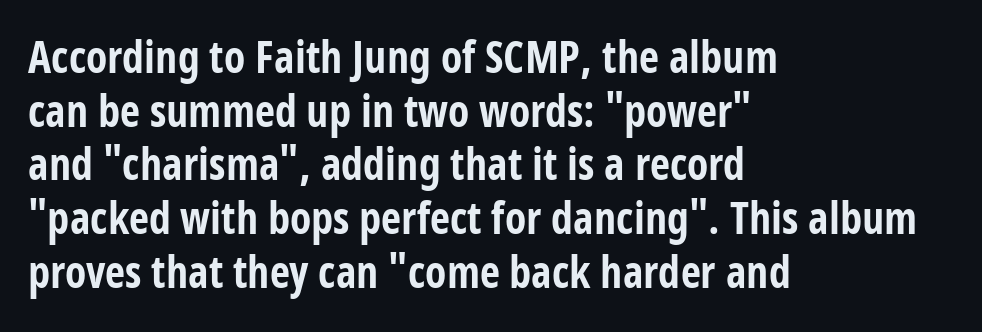
The image shows 44 px bold, condensed sans-serif type, upright; set left-aligned, line spacing 1.22x, normal letter spacing, not underlined; low stroke contrast and a large x-height.
